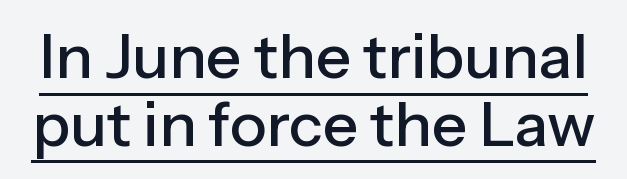
Caption: lettering with a line underneath. The letters advance in unequal steps, a hallmark of proportional type. These lines are composed in type without serifs. Inter-character spacing is left at the font's built-in metrics. This is roman type, the default non-slanted kind. How would I describe the line gaps? Narrow and economical.
